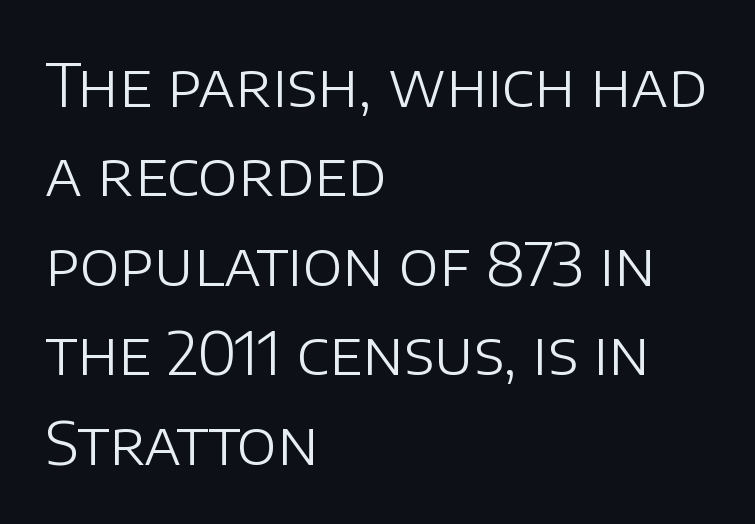
Q: Is the text bold? A: No.
Q: Is the text italic (slanted)? A: No, it is upright.
Q: Is the typeface a serif or a sans-serif typeface? A: Sans-serif.
Q: Is the text underlined? A: No.
Q: How is the paragraph aligned? A: Left-aligned.
Q: Is the spacing between letters normal or unusually wide? A: Normal.
Q: Is the spacing between lines tight, normal or loose? A: Normal.
Q: Width (condensed, normal, or wide)? A: Normal.
Q: Stroke contrast? A: Low.
Q: x-height? A: Large.
Q: Monospaced? A: No.
